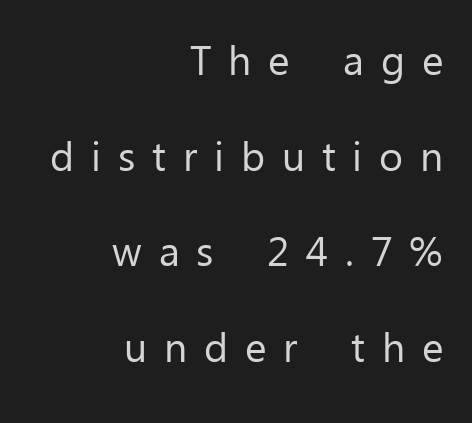
Q: Is the text bold? A: No.
Q: Is the text italic (slanted)? A: No, it is upright.
Q: Is the typeface a serif or a sans-serif typeface? A: Sans-serif.
Q: Is the text underlined? A: No.
Q: How is the paragraph aligned? A: Right-aligned.
Q: Is the spacing between letters normal or unusually wide? A: Unusually wide.
Q: Is the spacing between lines tight, normal or loose? A: Loose.
Q: Width (condensed, normal, or wide)? A: Normal.
Q: Stroke contrast? A: Low.
Q: x-height? A: Medium.
Q: Monospaced? A: No.
